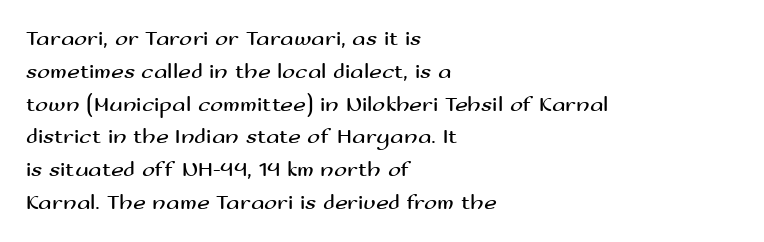
{"italic": "no", "bold": "no", "underline": "no", "align": "left", "line_spacing": "normal", "line_spacing_ratio": 1.49, "letter_spacing": "normal", "letter_spacing_em": 0.0, "glyph_px": 22}
